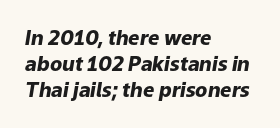
The image shows 20 px bold type, italic (leaning right); set left-aligned, normal line spacing (1.31x), normal letter spacing, not underlined.
